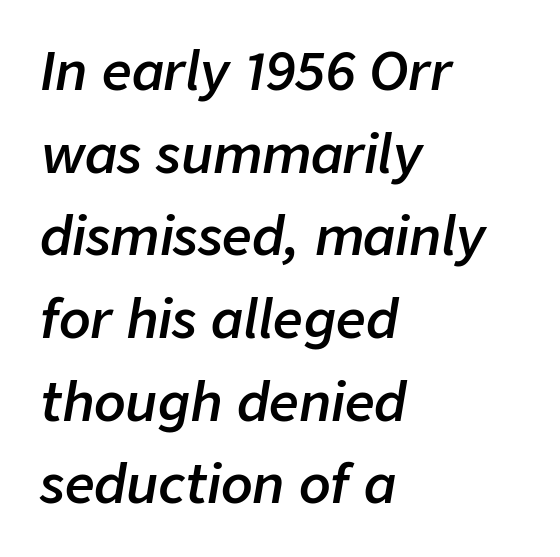
Q: Is the text bold? A: Semi-bold.
Q: Is the text italic (slanted)? A: Yes, it leans right by about 9 degrees.
Q: Is the text underlined? A: No.
Q: How is the paragraph aligned? A: Left-aligned.
Q: Is the spacing between letters normal or unusually wide? A: Normal.
Q: Is the spacing between lines tight, normal or loose? A: Normal.
Q: Width (condensed, normal, or wide)? A: Normal.
Q: Stroke contrast? A: Low.
Q: x-height? A: Medium.
Q: Monospaced? A: No.
